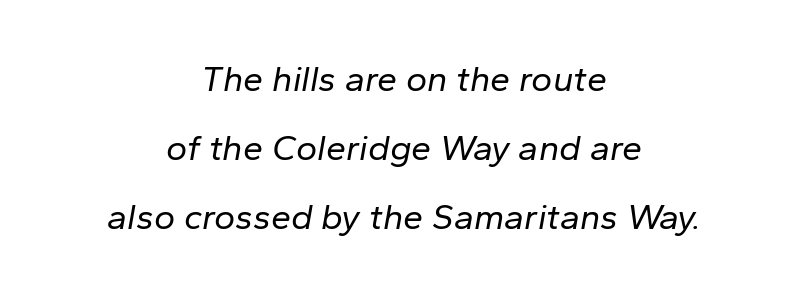
The image shows 36 px regular-weight type, italic (leaning right); set centered, loose line spacing (1.92x), normal letter spacing, not underlined; low stroke contrast and a medium x-height.
